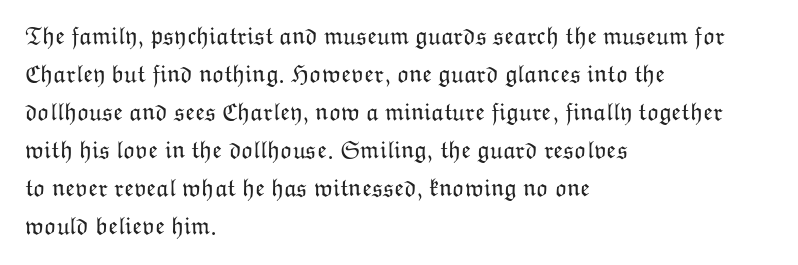
Q: Is the text bold? A: No.
Q: Is the text italic (slanted)? A: No, it is upright.
Q: Is the text underlined? A: No.
Q: How is the paragraph aligned? A: Left-aligned.
Q: Is the spacing between letters normal or unusually wide? A: Normal.
Q: Is the spacing between lines tight, normal or loose? A: Normal.
